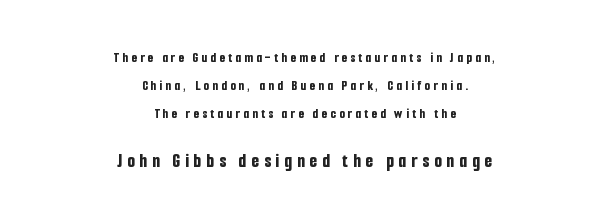
Q: Is the text bold? A: Yes.
Q: Is the text italic (slanted)? A: No, it is upright.
Q: Is the text underlined? A: No.
Q: How is the paragraph aligned? A: Centered.
Q: Is the spacing between letters normal or unusually wide? A: Unusually wide.
Q: Is the spacing between lines tight, normal or loose? A: Loose.
Q: Which block of text is set in a larger size, the first (top) or the second (bottom)? A: The second (bottom) one.
